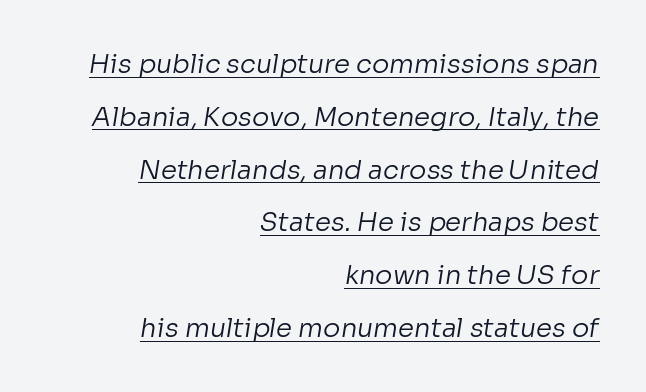
The image shows 26 px text type; set right-aligned, loose line spacing (2.03x), normal letter spacing, underlined.
